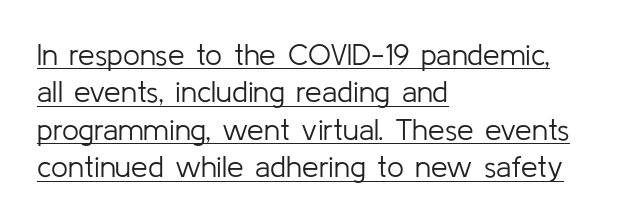
{"serif": "no", "italic": "no", "bold": "no", "weight": "light", "width": "normal", "stroke_contrast": "low", "x_height": "medium", "monospaced": "no", "underline": "yes", "align": "left", "line_spacing": "normal", "line_spacing_ratio": 1.25, "letter_spacing": "normal", "letter_spacing_em": 0.0, "glyph_px": 30}
